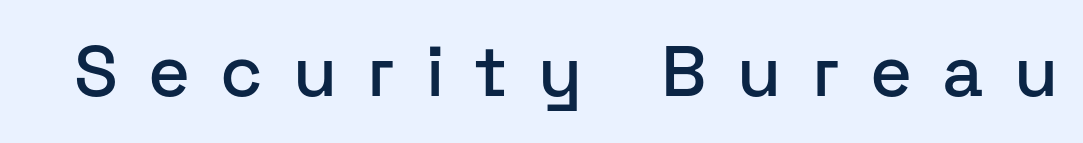
{"serif": "no", "italic": "no", "width": "normal", "stroke_contrast": "low", "x_height": "medium", "monospaced": "no", "underline": "no", "letter_spacing": "wide", "letter_spacing_em": 0.42, "glyph_px": 72}
